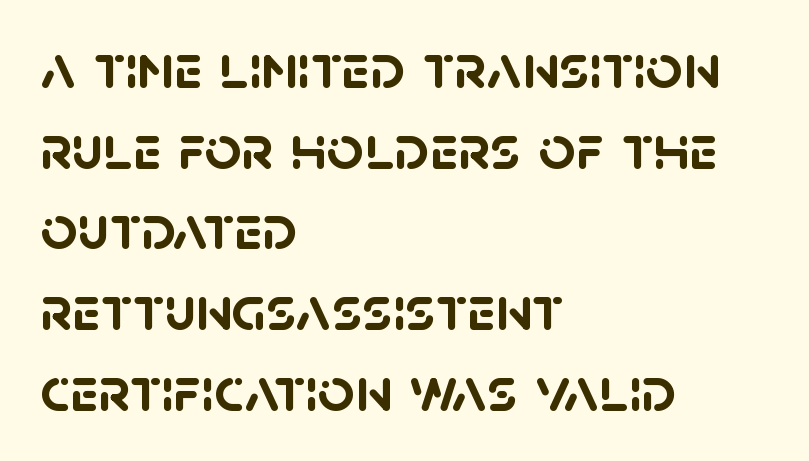
The image shows 64 px semibold sans-serif type; set left-aligned, normal line spacing (1.26x), normal letter spacing, not underlined; low stroke contrast and a large x-height.
